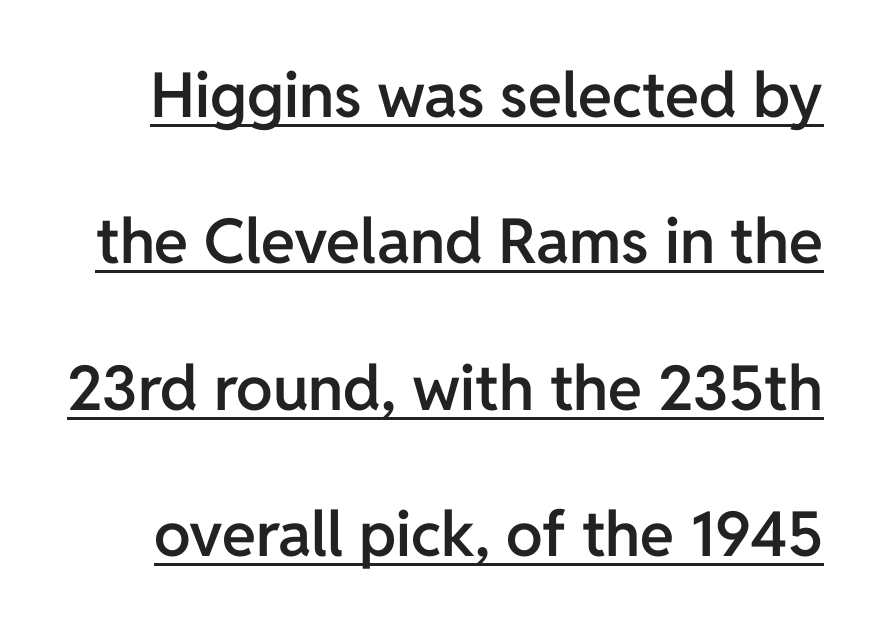
The designer dialed line spacing up above the default. Honestly, the letter spacing is just normal — you wouldn't notice it. Nope, not italic — everything's standing straight. Stems and bowls a touch heavier than normal — semibold. Decoration check: the copy is underlined.
